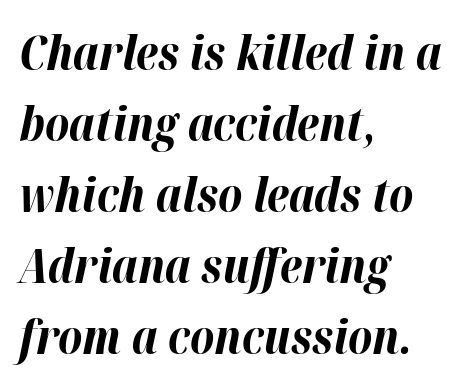
The image shows 47 px bold type, italic (leaning right); set left-aligned, normal line spacing (1.51x), normal letter spacing, not underlined; high stroke contrast and a medium x-height.
